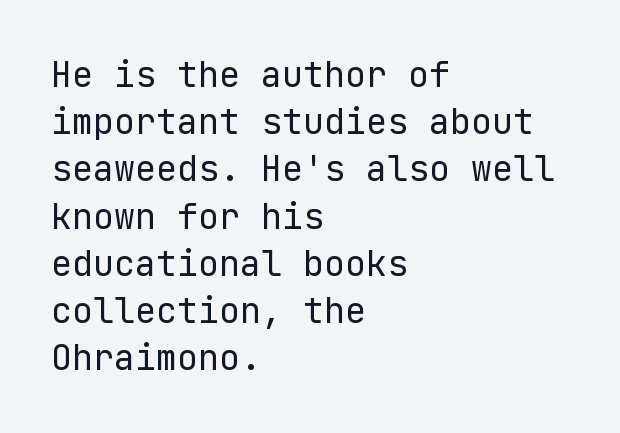
The image shows 35 px regular-weight sans-serif type, upright; set left-aligned, normal line spacing (1.35x), normal letter spacing, not underlined; low stroke contrast and a medium x-height.
